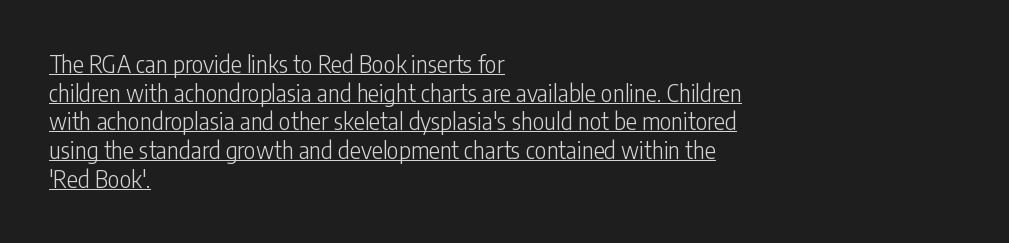
The image shows 23 px text type, upright; set left-aligned, normal line spacing (1.25x), normal letter spacing, underlined.
